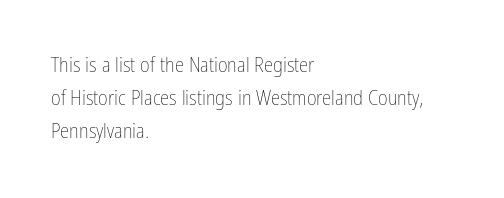
The image shows 21 px text type, upright; set left-aligned, normal line spacing (1.56x), normal letter spacing, not underlined.
